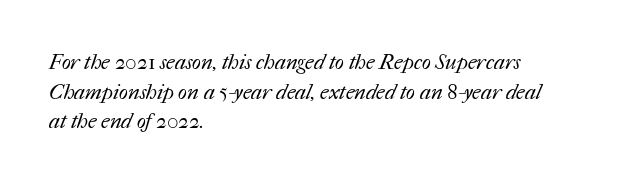
The image shows 21 px text type; set left-aligned, normal line spacing (1.41x), normal letter spacing, not underlined.
